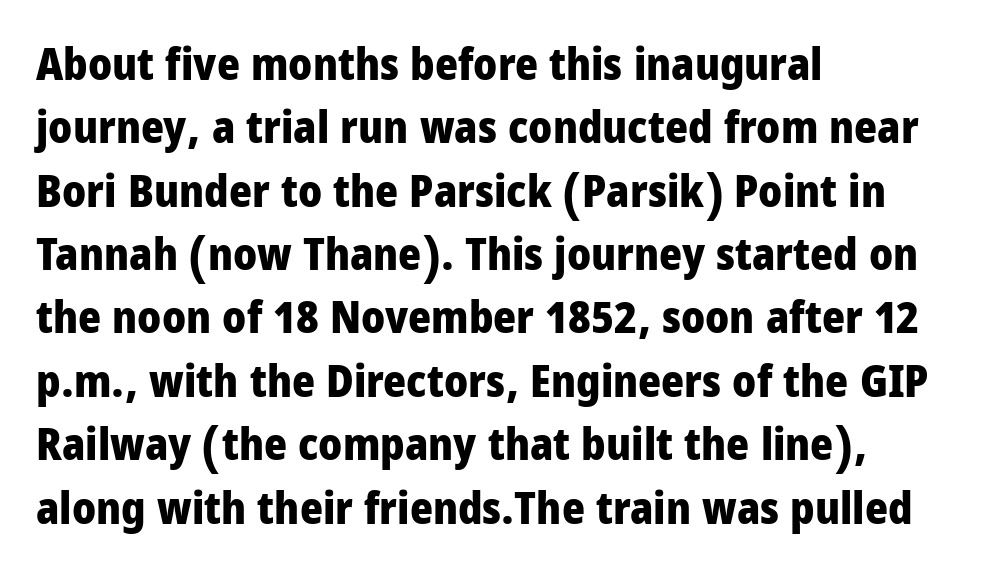
Notice how the stems are strictly vertical — no italics here. Underlining? Definitely not there. The setting favours the left margin, as ordinary paragraphs usually do. Words appear dense and cohesive because spacing is normal.
